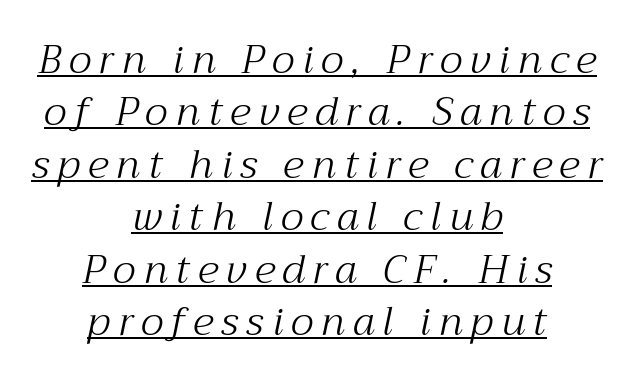
Between one letter and the next there's a generous, obvious gap. Bold? No — there's no thickening of the strokes. This sample has the flowing, uneven cadence of proportional lettering. Rows of type keep a routine distance in the vertical direction.
